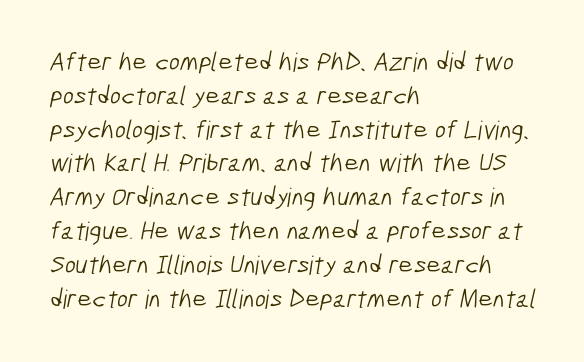
{"bold": "no", "underline": "no", "align": "left", "line_spacing": "normal", "line_spacing_ratio": 1.3, "letter_spacing": "normal", "letter_spacing_em": 0.0, "glyph_px": 26}
